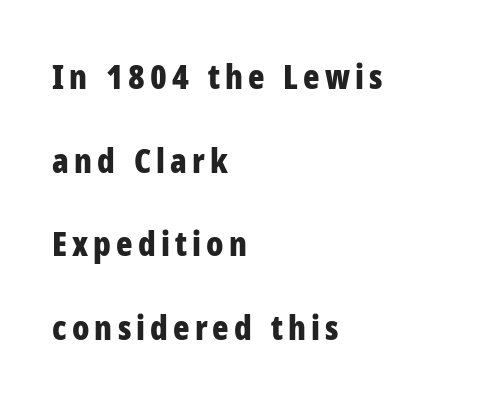
The image shows 34 px bold, condensed sans-serif type, upright; set left-aligned, loose line spacing (2.46x), not underlined; low stroke contrast and a medium x-height.
